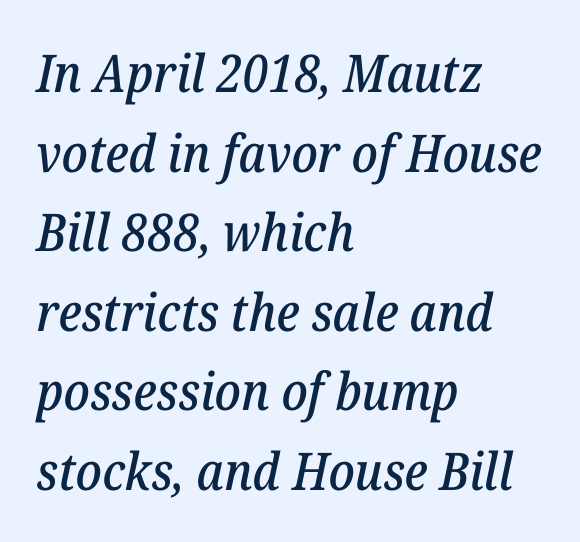
Every row of glyphs begins at an identical x-position on the left. The area under the type is left untouched. Type style note: has serifs. Here the designer chose a conventional face with non-uniform glyph widths. Regular leading. This sample uses an oblique cut, with every glyph tilted off the vertical.
